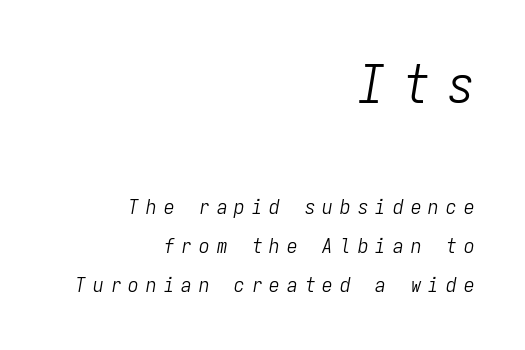
The image shows 53 px light, condensed type, italic (leaning right), monospaced; set right-aligned, line spacing 1.87x, unusually wide letter spacing (+0.34 em), not underlined; the first (top) block is 2.52x larger; low stroke contrast and a medium x-height.
